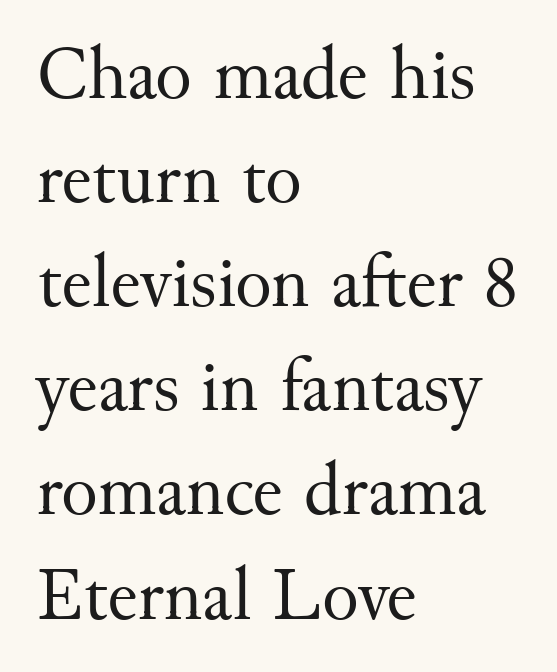
{"serif": "yes", "italic": "no", "bold": "no", "weight": "regular", "width": "normal", "stroke_contrast": "medium", "x_height": "small", "monospaced": "no", "underline": "no", "align": "left", "line_spacing": "normal", "line_spacing_ratio": 1.37, "letter_spacing": "normal", "letter_spacing_em": 0.0, "glyph_px": 76}
